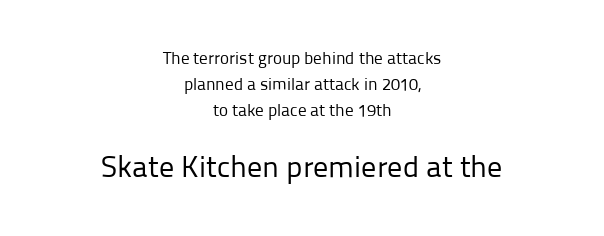
The image shows 30 px regular-weight sans-serif type, upright; set centered, normal line spacing (1.54x), normal letter spacing, not underlined; the second (bottom) block is 1.76x larger; low stroke contrast and a medium x-height.
